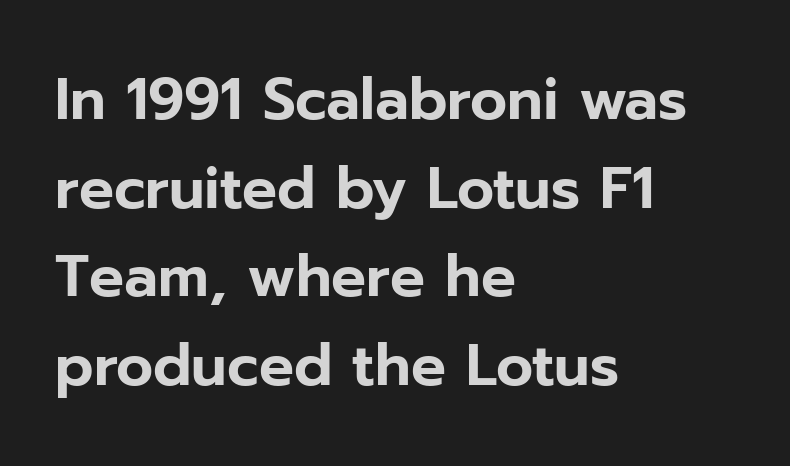
Q: Is the text italic (slanted)? A: No, it is upright.
Q: Is the typeface a serif or a sans-serif typeface? A: Sans-serif.
Q: Is the text underlined? A: No.
Q: How is the paragraph aligned? A: Left-aligned.
Q: Is the spacing between letters normal or unusually wide? A: Normal.
Q: Is the spacing between lines tight, normal or loose? A: Normal.
Q: Width (condensed, normal, or wide)? A: Normal.
Q: Stroke contrast? A: Low.
Q: x-height? A: Medium.
Q: Monospaced? A: No.
